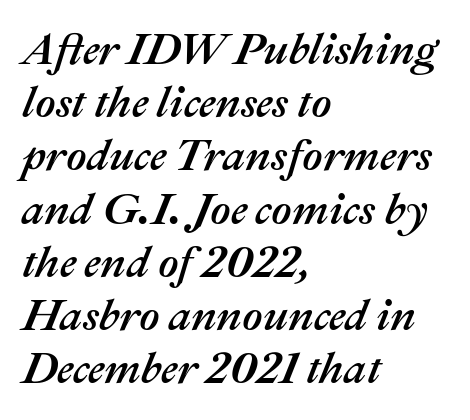
Letters rest on an invisible, unmarked baseline. A classic flush-left, rag-right setting is used for this passage. These lines were composed using italics. Glyph-to-glyph distance matches everyday printed text.
